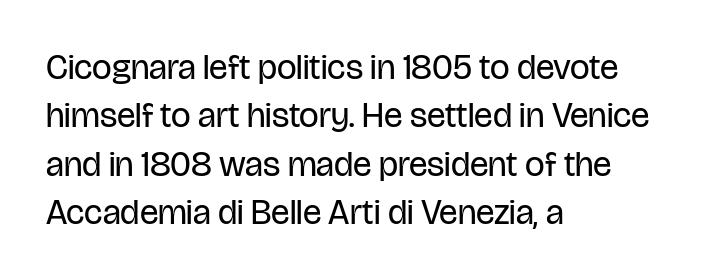
The image shows 35 px regular-weight, condensed sans-serif type, upright; set left-aligned, normal line spacing (1.38x), normal letter spacing, not underlined; low stroke contrast and a large x-height.
